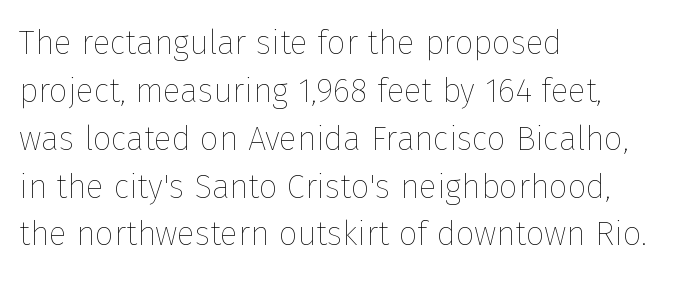
The letters stand upright; this is a roman face. The rag falls on the right side of this text block. Characters follow at the spacing the type designer built in. Rule under the text: the space is simply empty. The face used here is proportionally spaced, like ordinary book or web type.
